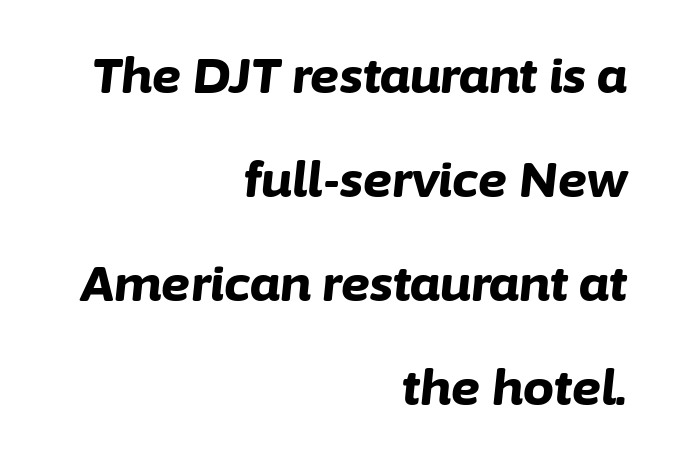
The image shows 49 px bold type, italic (leaning right); set right-aligned, loose line spacing (2.12x), normal letter spacing, not underlined; low stroke contrast and a medium x-height.
